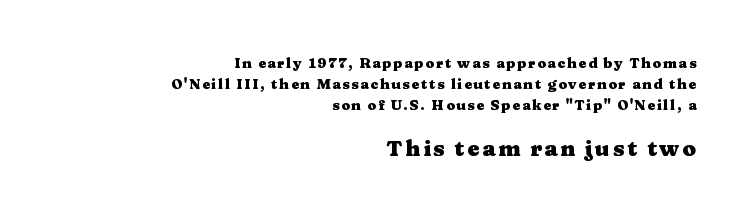
{"italic": "no", "bold": "yes", "underline": "no", "align": "right", "line_spacing": "normal", "line_spacing_ratio": 1.49, "larger_block": "second", "size_ratio": 1.57, "glyph_px": 22}
